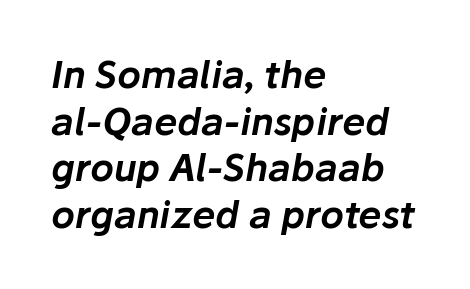
Whoever set this chose a conventional vertical rhythm. In terms of letterspacing, this is plain default setting. Every row of glyphs begins at an identical x-position on the left. Lines of text with bare space underneath. Spacing verdict: proportional, widths tailored to each character.
